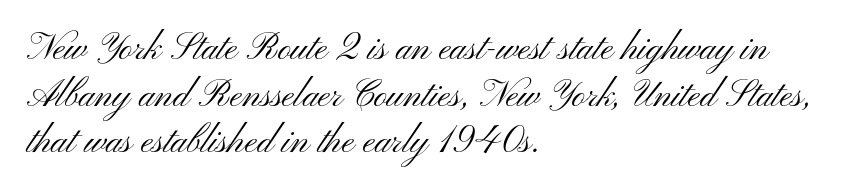
The image shows 37 px light, wide sans-serif type; set left-aligned, normal line spacing (1.26x), normal letter spacing, not underlined; medium stroke contrast and a small x-height.
